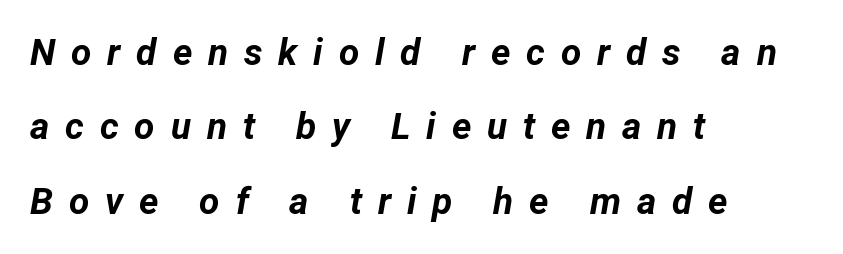
Q: Is the text bold? A: Yes.
Q: Is the text italic (slanted)? A: Yes, it leans right by about 12 degrees.
Q: Is the text underlined? A: No.
Q: How is the paragraph aligned? A: Left-aligned.
Q: Is the spacing between letters normal or unusually wide? A: Unusually wide.
Q: Is the spacing between lines tight, normal or loose? A: Loose.
Q: Width (condensed, normal, or wide)? A: Normal.
Q: Stroke contrast? A: Low.
Q: x-height? A: Medium.
Q: Monospaced? A: No.
